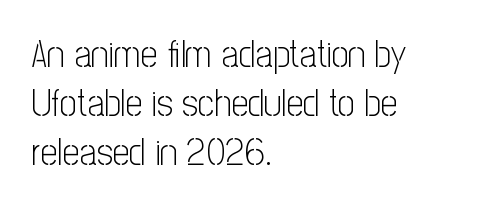
Q: Is the text bold? A: No.
Q: Is the text italic (slanted)? A: No, it is upright.
Q: Is the typeface a serif or a sans-serif typeface? A: Sans-serif.
Q: Is the text underlined? A: No.
Q: How is the paragraph aligned? A: Left-aligned.
Q: Is the spacing between letters normal or unusually wide? A: Normal.
Q: Is the spacing between lines tight, normal or loose? A: Normal.
Q: Width (condensed, normal, or wide)? A: Condensed.
Q: Stroke contrast? A: Low.
Q: x-height? A: Medium.
Q: Monospaced? A: No.
